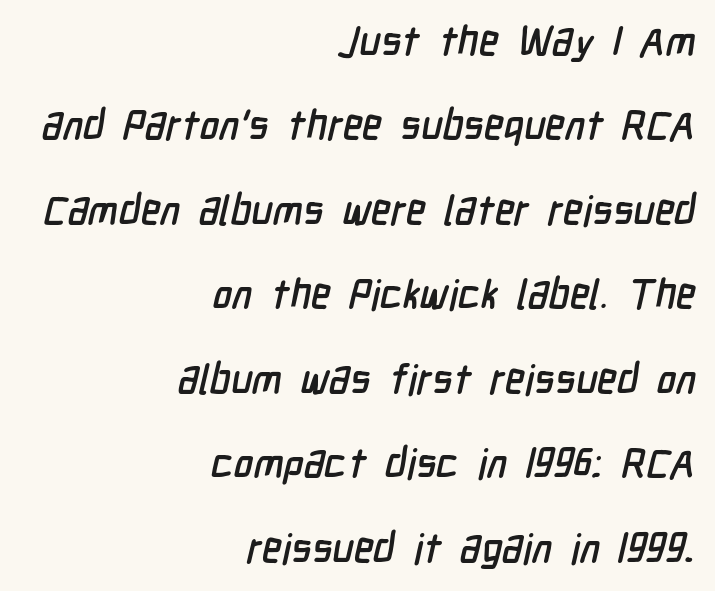
The image shows 41 px condensed sans-serif type; set right-aligned, loose line spacing (2.06x), normal letter spacing, not underlined; low stroke contrast and a medium x-height.
